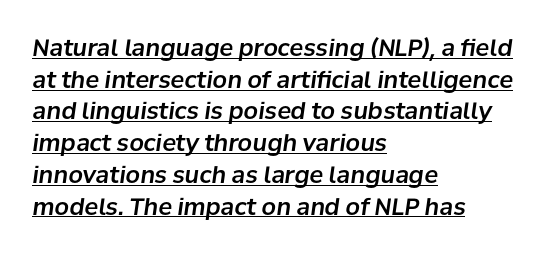
Q: Is the text italic (slanted)? A: Yes, it leans right by about 8 degrees.
Q: Is the text underlined? A: Yes.
Q: How is the paragraph aligned? A: Left-aligned.
Q: Is the spacing between letters normal or unusually wide? A: Normal.
Q: Is the spacing between lines tight, normal or loose? A: Normal.
